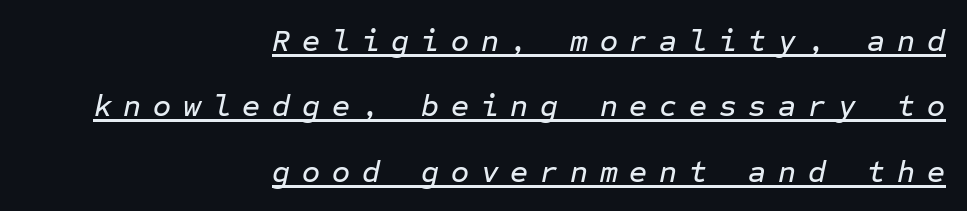
The image shows 31 px text type, italic (leaning right), monospaced; set right-aligned, loose line spacing (2.11x), unusually wide letter spacing (+0.38 em), underlined; low stroke contrast and a medium x-height.
